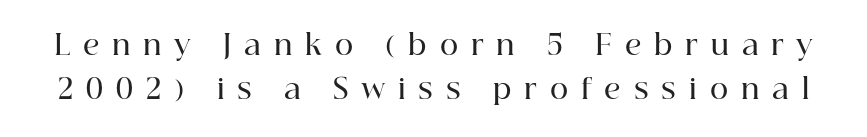
Proportional: the letters do not fall into vertical columns. Descenders are the only things crossing below the line. If you drew a line through each stem, it would be perfectly vertical. The strokes are fattened partway — semibold, not bold. Vertically, the passage feels balanced, rows spaced as you'd expect.
